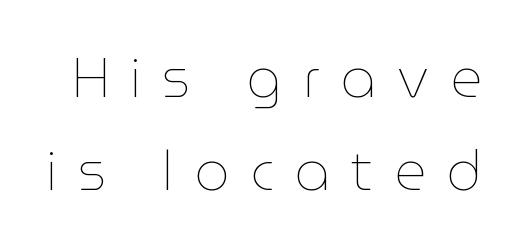
Quick note: interline space is typical. Underlining? Definitely not there. Ordinary non-slanted type is in use. What stands out about the letter spacing? Its width — letters are far apart. The font sits on the lighter half of the weight spectrum, regular included.
